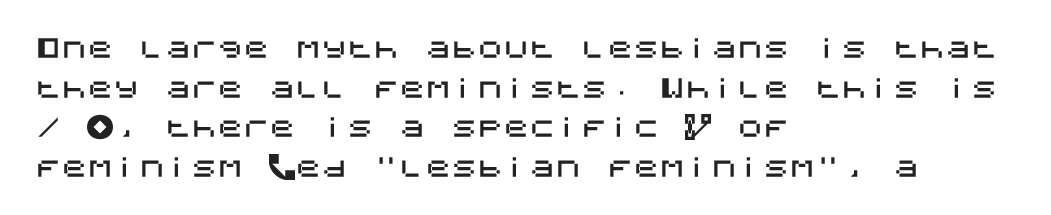
Interline gaps are of average width in this sample. The type sits square on the baseline with zero lean. Just letters on the line, the space beneath them empty. Students, note that the glyphs here touch the page at normal intervals. The rendering anchors every line to the left-hand side.
